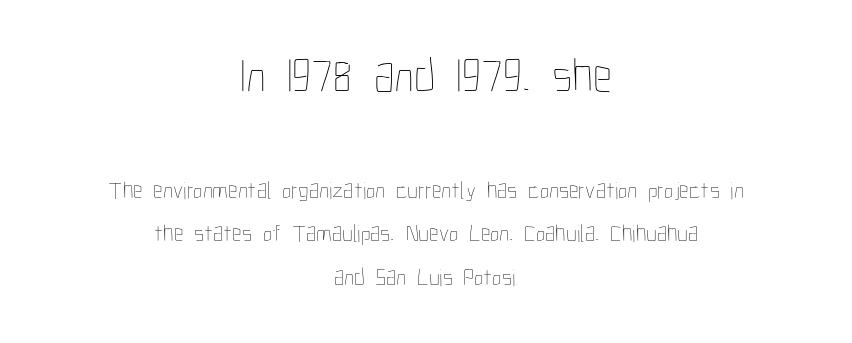
Q: Is the text bold? A: No.
Q: Is the text italic (slanted)? A: No, it is upright.
Q: Is the text underlined? A: No.
Q: How is the paragraph aligned? A: Centered.
Q: Is the spacing between letters normal or unusually wide? A: Normal.
Q: Which block of text is set in a larger size, the first (top) or the second (bottom)? A: The first (top) one.
Q: Width (condensed, normal, or wide)? A: Condensed.
Q: Stroke contrast? A: Low.
Q: x-height? A: Medium.
Q: Monospaced? A: No.
